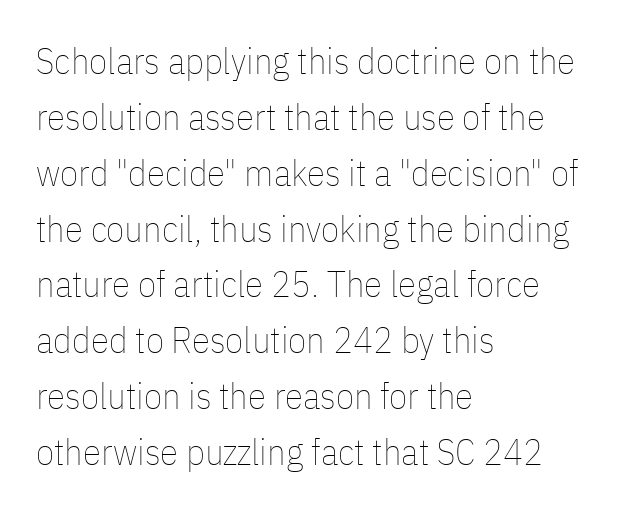
Q: Is the text bold? A: No.
Q: Is the text italic (slanted)? A: No, it is upright.
Q: Is the text underlined? A: No.
Q: How is the paragraph aligned? A: Left-aligned.
Q: Is the spacing between letters normal or unusually wide? A: Normal.
Q: Is the spacing between lines tight, normal or loose? A: Normal.
Q: Width (condensed, normal, or wide)? A: Condensed.
Q: Stroke contrast? A: Low.
Q: x-height? A: Medium.
Q: Monospaced? A: No.
